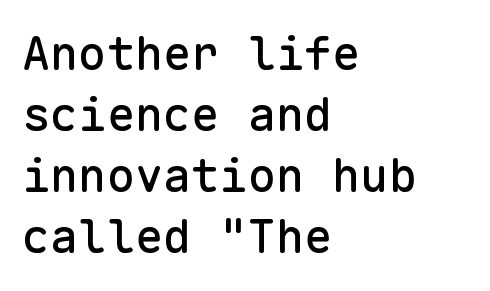
Q: Is the text italic (slanted)? A: No, it is upright.
Q: Is the typeface a serif or a sans-serif typeface? A: Sans-serif.
Q: Is the text underlined? A: No.
Q: How is the paragraph aligned? A: Left-aligned.
Q: Is the spacing between letters normal or unusually wide? A: Normal.
Q: Is the spacing between lines tight, normal or loose? A: Normal.
Q: Width (condensed, normal, or wide)? A: Normal.
Q: Stroke contrast? A: Low.
Q: x-height? A: Medium.
Q: Monospaced? A: Yes.
